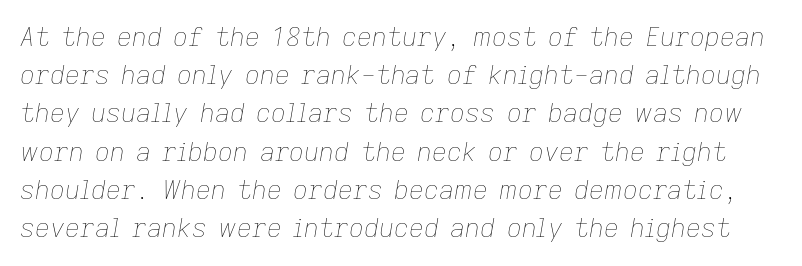
Leading matches the norm, producing a regular column. A typesetter would call this zero additional tracking. If you drew a line through each stem, it would be angled. Unbolded letterforms with no extra heft. The area under the type is left untouched.
